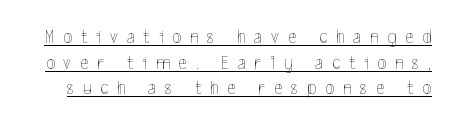
{"italic": "no", "bold": "no", "underline": "yes", "line_spacing": "normal", "line_spacing_ratio": 1.28, "letter_spacing": "wide", "letter_spacing_em": 0.45, "glyph_px": 20}
